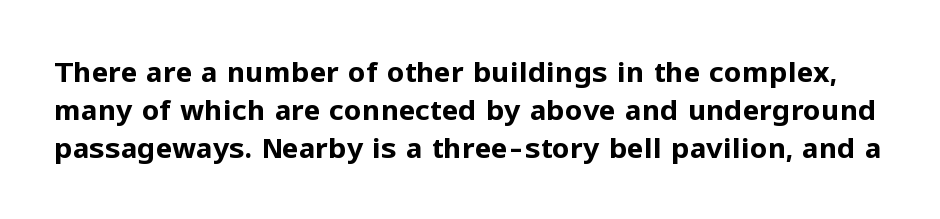
Q: Is the text bold? A: Yes.
Q: Is the text italic (slanted)? A: No, it is upright.
Q: Is the typeface a serif or a sans-serif typeface? A: Sans-serif.
Q: Is the text underlined? A: No.
Q: Is the spacing between letters normal or unusually wide? A: Normal.
Q: Is the spacing between lines tight, normal or loose? A: Normal.
Q: Width (condensed, normal, or wide)? A: Normal.
Q: Stroke contrast? A: Low.
Q: x-height? A: Medium.
Q: Monospaced? A: No.
